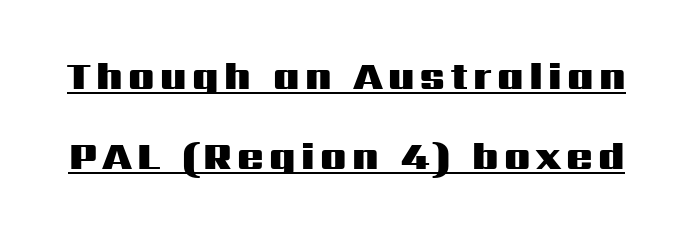
{"serif": "no", "italic": "no", "bold": "yes", "weight": "heavy", "width": "wide", "stroke_contrast": "medium", "x_height": "medium", "monospaced": "no", "underline": "yes", "line_spacing": "loose", "line_spacing_ratio": 2.04, "glyph_px": 39}
